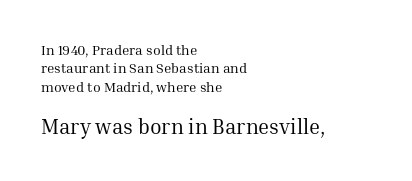
{"italic": "no", "bold": "no", "underline": "no", "align": "left", "line_spacing": "normal", "line_spacing_ratio": 1.32, "letter_spacing": "normal", "letter_spacing_em": 0.0, "larger_block": "second", "size_ratio": 1.5, "glyph_px": 21}
